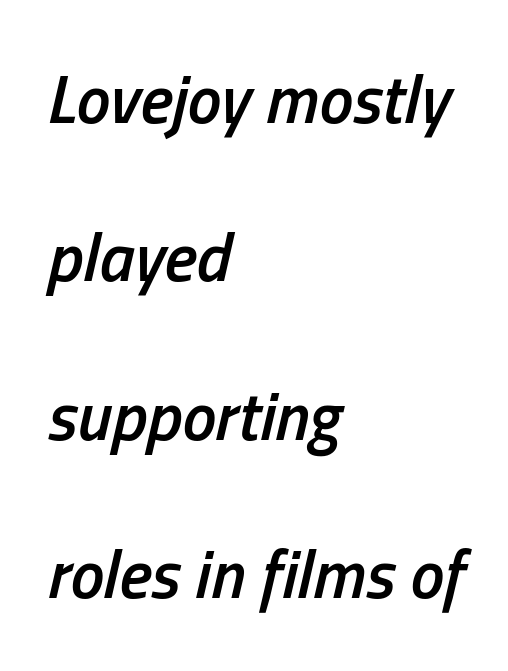
You could not count columns in this text — the font is proportionally spaced. Compared with ordinary roman type, these characters are visibly tilted. Every letter is mildly thick-stroked: semibold rather than bold. A clean baseline with only descenders dipping below it. Does the leading feel generous? Absolutely, it's lavish.
